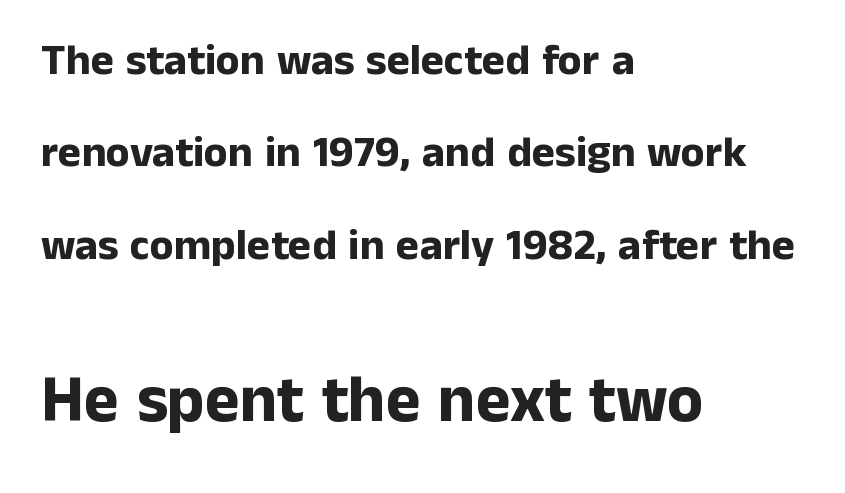
I'd describe the lettering as bold — thick and assertive. Clear beneath every line of the passage. Each letter's strokes conclude bluntly, with no projecting serifs. The space between consecutive lines is lavish. Italic: no, the glyphs are upright roman. In CSS terms this would be text-align: left.
